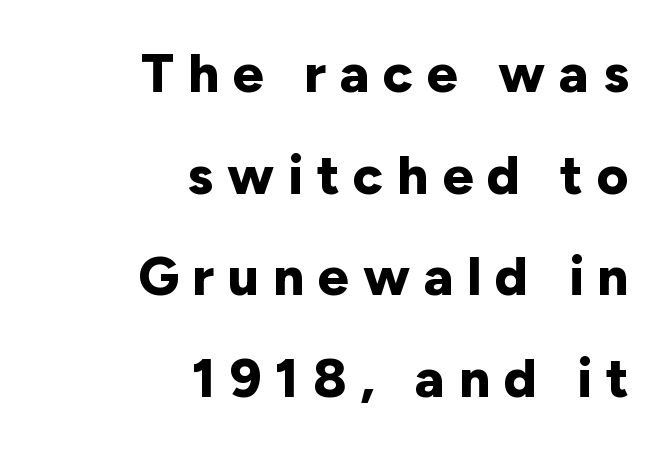
The image shows 55 px bold sans-serif type, upright; set right-aligned, line spacing 1.85x, unusually wide letter spacing (+0.25 em), not underlined; low stroke contrast and a medium x-height.
